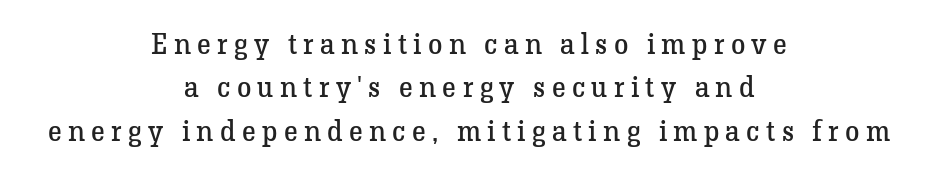
Q: Is the text bold? A: No.
Q: Is the text italic (slanted)? A: No, it is upright.
Q: Is the typeface a serif or a sans-serif typeface? A: Serif.
Q: Is the text underlined? A: No.
Q: How is the paragraph aligned? A: Centered.
Q: Is the spacing between letters normal or unusually wide? A: Unusually wide.
Q: Is the spacing between lines tight, normal or loose? A: Normal.
Q: Width (condensed, normal, or wide)? A: Normal.
Q: Stroke contrast? A: Low.
Q: x-height? A: Medium.
Q: Monospaced? A: No.
